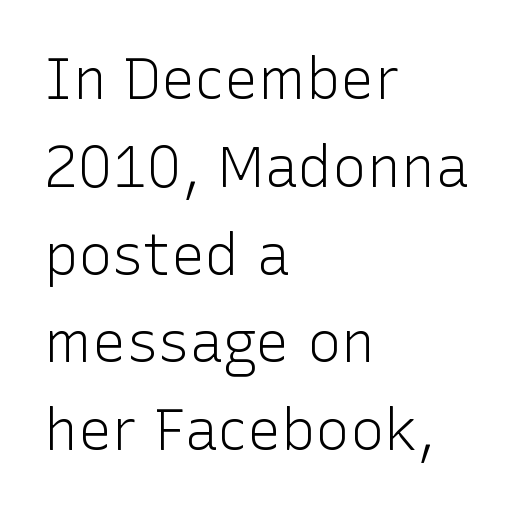
{"serif": "no", "italic": "no", "bold": "no", "weight": "light", "width": "normal", "stroke_contrast": "low", "x_height": "medium", "monospaced": "no", "underline": "no", "align": "left", "line_spacing": "normal", "line_spacing_ratio": 1.54, "letter_spacing": "normal", "letter_spacing_em": 0.0, "glyph_px": 57}
